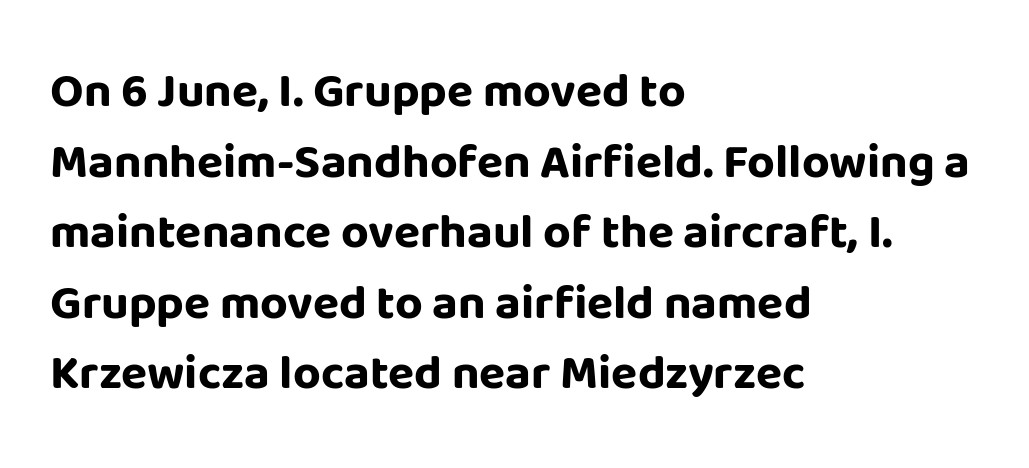
{"serif": "no", "italic": "no", "bold": "yes", "weight": "bold", "width": "normal", "stroke_contrast": "low", "x_height": "large", "monospaced": "no", "underline": "no", "align": "left", "line_spacing": "normal", "line_spacing_ratio": 1.47, "letter_spacing": "normal", "letter_spacing_em": 0.0, "glyph_px": 48}
